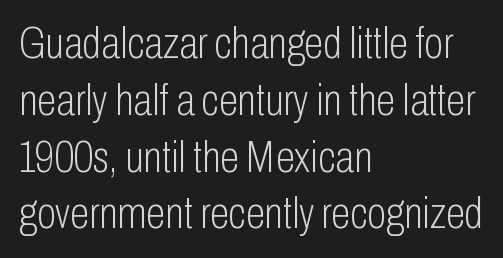
Q: Is the text bold? A: No.
Q: Is the text italic (slanted)? A: No, it is upright.
Q: Is the typeface a serif or a sans-serif typeface? A: Sans-serif.
Q: Is the text underlined? A: No.
Q: How is the paragraph aligned? A: Left-aligned.
Q: Is the spacing between letters normal or unusually wide? A: Normal.
Q: Is the spacing between lines tight, normal or loose? A: Normal.
Q: Width (condensed, normal, or wide)? A: Condensed.
Q: Stroke contrast? A: Low.
Q: x-height? A: Medium.
Q: Monospaced? A: No.
